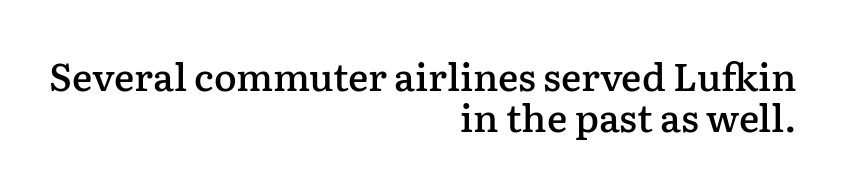
{"serif": "yes", "italic": "no", "bold": "semi", "weight": "semibold", "width": "normal", "stroke_contrast": "low", "x_height": "medium", "monospaced": "no", "underline": "no", "align": "right", "line_spacing": "tight", "line_spacing_ratio": 1.08, "letter_spacing": "normal", "letter_spacing_em": 0.0, "glyph_px": 38}
